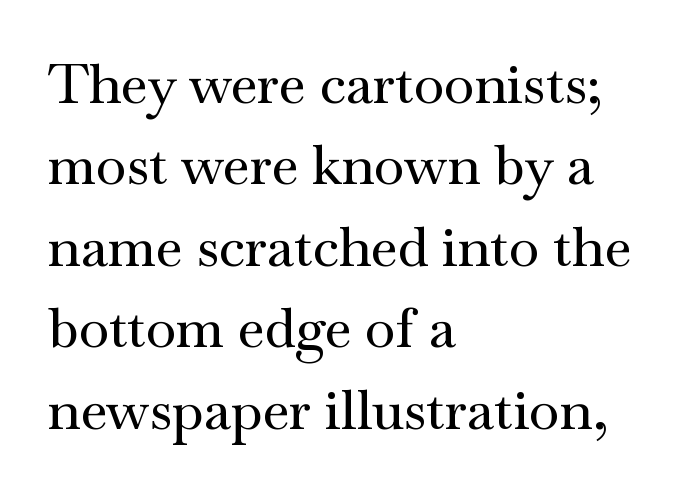
The image shows 55 px wide serif type, upright; set left-aligned, normal line spacing (1.48x), normal letter spacing, not underlined; medium stroke contrast and a small x-height.
